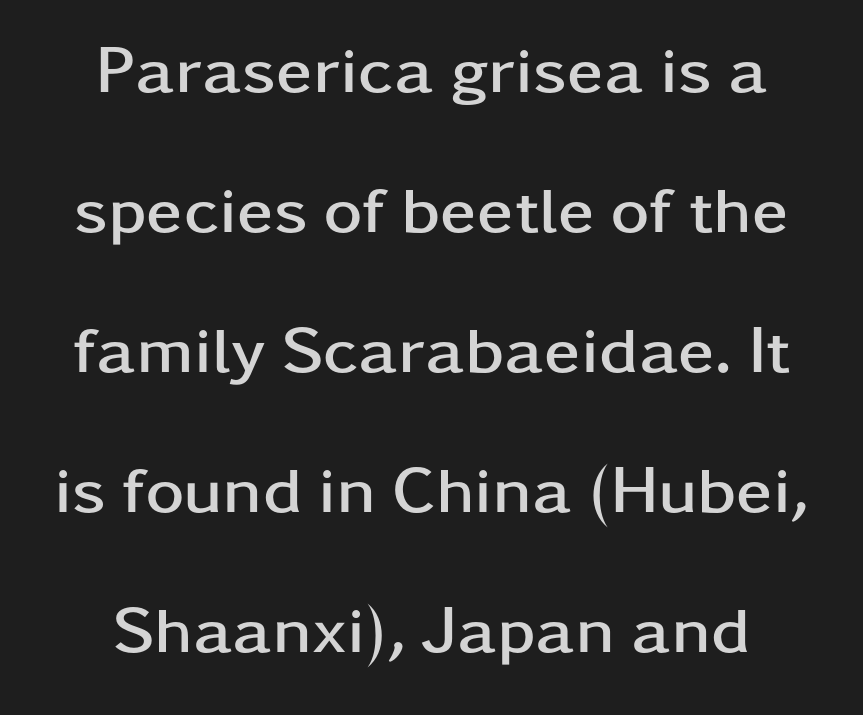
{"serif": "no", "italic": "no", "bold": "yes", "weight": "semibold", "width": "wide", "stroke_contrast": "low", "x_height": "medium", "monospaced": "no", "underline": "no", "line_spacing": "loose", "line_spacing_ratio": 2.12, "letter_spacing": "normal", "letter_spacing_em": 0.0, "glyph_px": 66}
